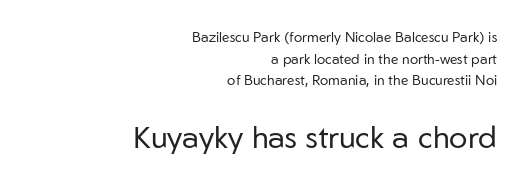
The passage shown stacks its lines at a standard gap. Ink coverage per letter is moderate at most. Upright lettering throughout. This sample has the flowing, uneven cadence of proportional lettering. Typesetter's note — lower block bumped up in size, upper block left smaller.
